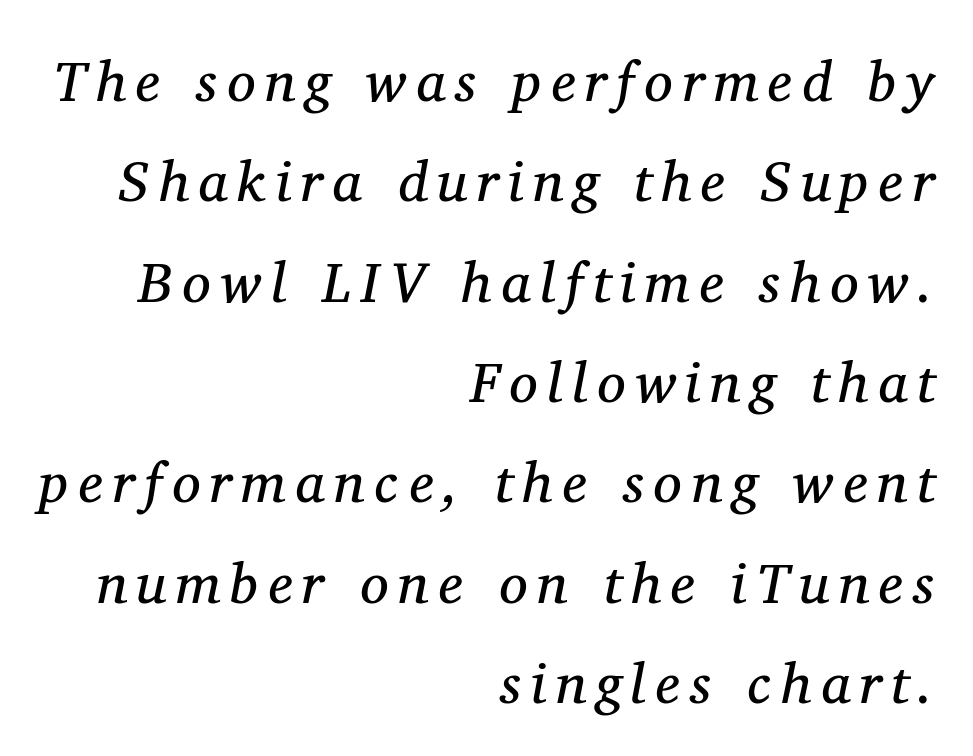
The image shows 57 px regular-weight serif type, italic (leaning right); set right-aligned, line spacing 1.76x, not underlined; medium stroke contrast and a medium x-height.
